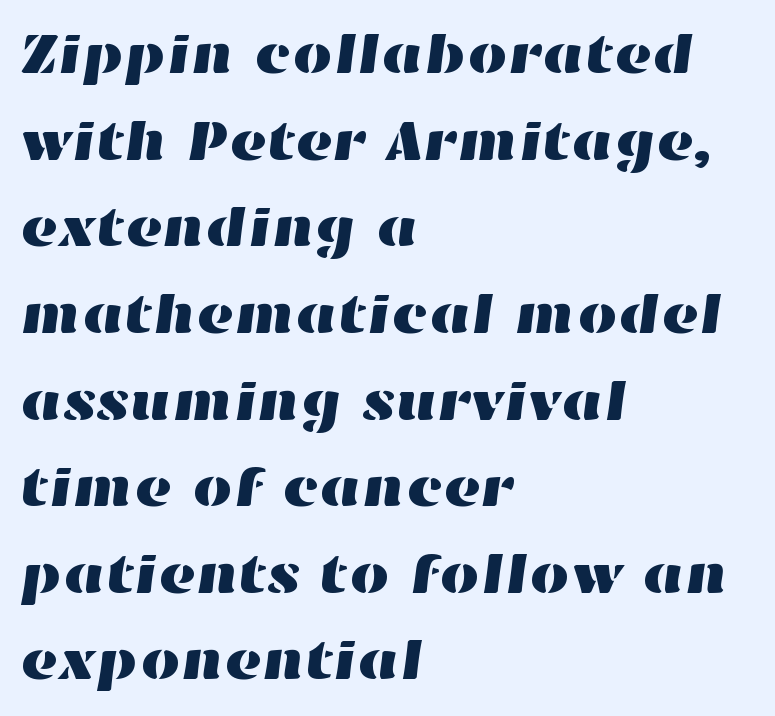
The image shows 57 px wide type; set left-aligned, normal line spacing (1.52x), normal letter spacing, not underlined; high stroke contrast and a medium x-height.
